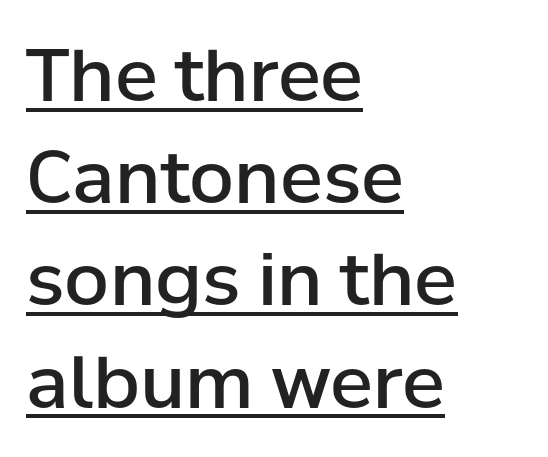
Moderately thickened strokes mark this as semibold type. Normally led — the rows are evenly, conventionally spaced. Typeset ragged right — the left edge is the straight one. This sample uses a sans-serif face. Somebody hit Ctrl+U on this one — the words are underlined. Short note: letters normally spaced.
